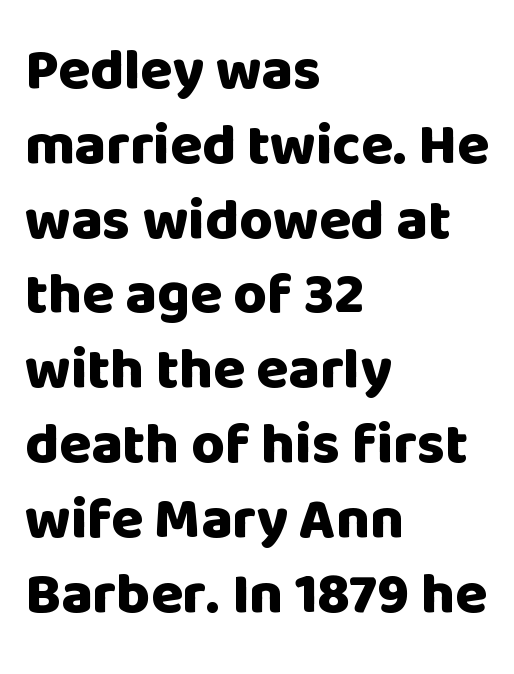
Q: Is the text bold? A: Yes.
Q: Is the text italic (slanted)? A: No, it is upright.
Q: Is the typeface a serif or a sans-serif typeface? A: Sans-serif.
Q: Is the text underlined? A: No.
Q: How is the paragraph aligned? A: Left-aligned.
Q: Is the spacing between letters normal or unusually wide? A: Normal.
Q: Is the spacing between lines tight, normal or loose? A: Normal.
Q: Width (condensed, normal, or wide)? A: Normal.
Q: Stroke contrast? A: Low.
Q: x-height? A: Large.
Q: Monospaced? A: No.
